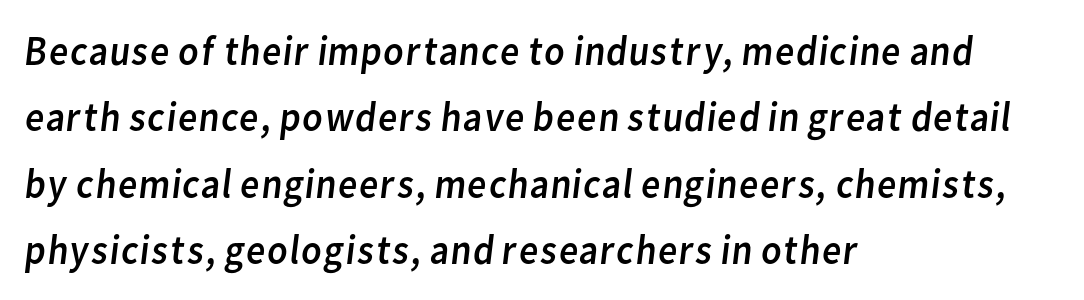
The rendering uses natural spacing where letterforms have individual widths. Nothing heavy about these letters — not bold at all. Underline: absent. Summary of vertical rhythm: regular, with standard interline spacing.
